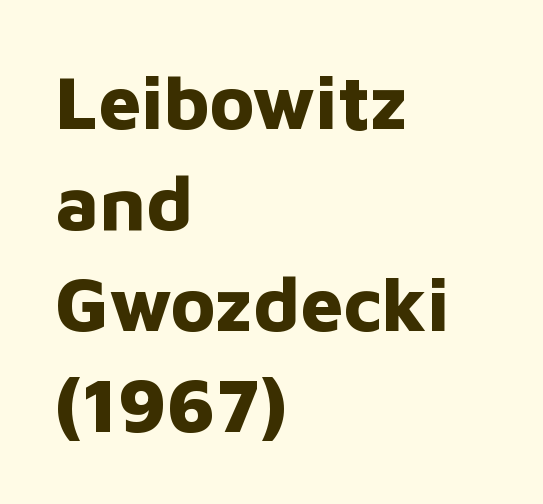
Q: Is the text bold? A: Yes.
Q: Is the text italic (slanted)? A: No, it is upright.
Q: Is the typeface a serif or a sans-serif typeface? A: Sans-serif.
Q: Is the text underlined? A: No.
Q: How is the paragraph aligned? A: Left-aligned.
Q: Is the spacing between letters normal or unusually wide? A: Normal.
Q: Is the spacing between lines tight, normal or loose? A: Normal.
Q: Width (condensed, normal, or wide)? A: Normal.
Q: Stroke contrast? A: Low.
Q: x-height? A: Medium.
Q: Monospaced? A: No.
